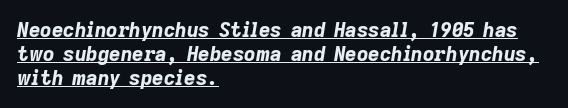
The image shows 20 px bold type, italic (leaning right); set left-aligned, line spacing 1.2x, normal letter spacing, underlined.
